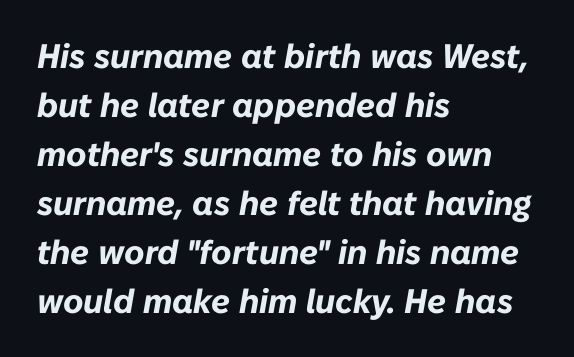
{"italic": "yes", "lean": "right", "slant_degrees": 10, "bold": "yes", "weight": "bold", "width": "normal", "stroke_contrast": "low", "x_height": "medium", "monospaced": "no", "underline": "no", "align": "left", "line_spacing": "normal", "line_spacing_ratio": 1.44, "letter_spacing": "normal", "letter_spacing_em": 0.0, "glyph_px": 34}
